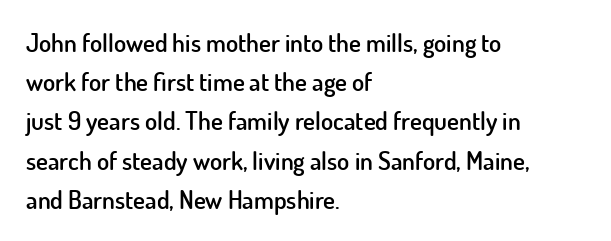
Q: Is the text bold? A: Semi-bold.
Q: Is the text italic (slanted)? A: No, it is upright.
Q: Is the text underlined? A: No.
Q: How is the paragraph aligned? A: Left-aligned.
Q: Is the spacing between letters normal or unusually wide? A: Normal.
Q: Is the spacing between lines tight, normal or loose? A: Normal.
